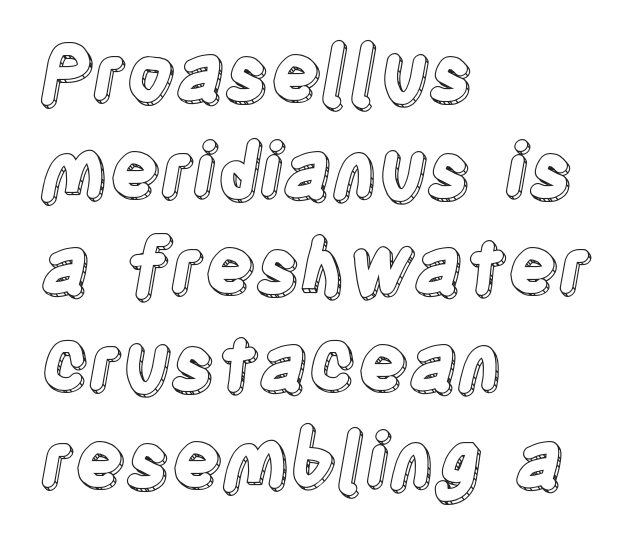
The leading is moderate, giving the passage an even texture. Looks like regular typesetting: each glyph gets only the width it needs. Glance below the letters and you will spot only blank space. Students, note that the glyphs here touch the page at normal intervals. The typesetter chose a ragged-right arrangement here.
